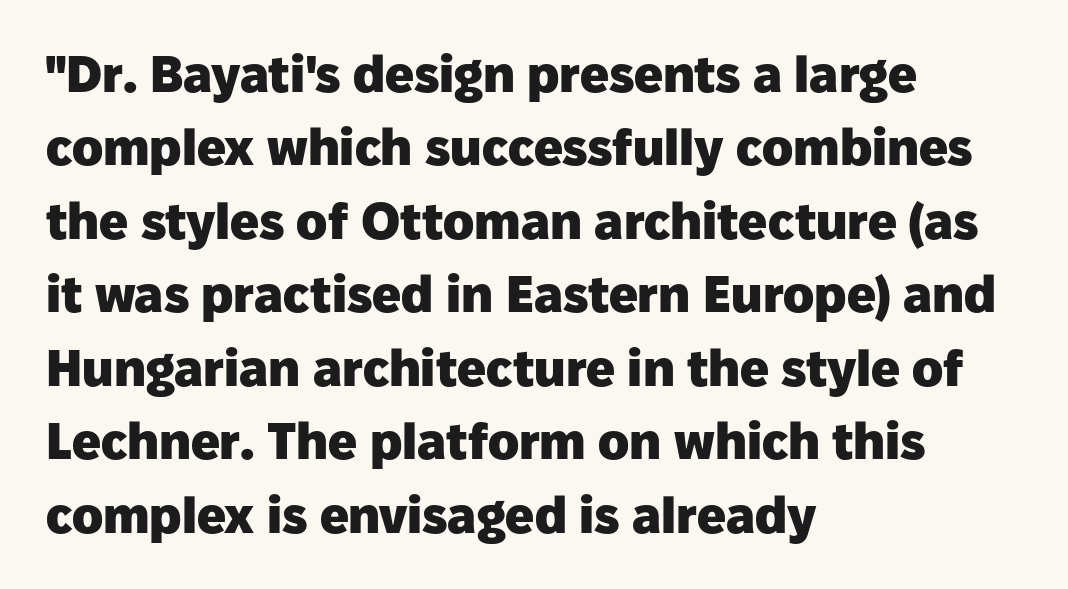
Descender tails drop into unmarked territory. The horizontal fit of the characters is conventional and even. This is the regular roman posture of the typeface. Vertical spacing — default. The rag falls on the right side of this text block. Nope, no serifs anywhere on these letters.
